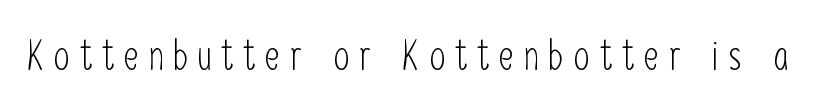
Beneath every word, the page is bare. Stroke terminals: plain, sans-serif. Weight: regular or lighter. The tracking reads as deliberately expanded to a designer's eye. The letters advance in unequal steps, a hallmark of proportional type. Is there any slant? The stems are plumb.
